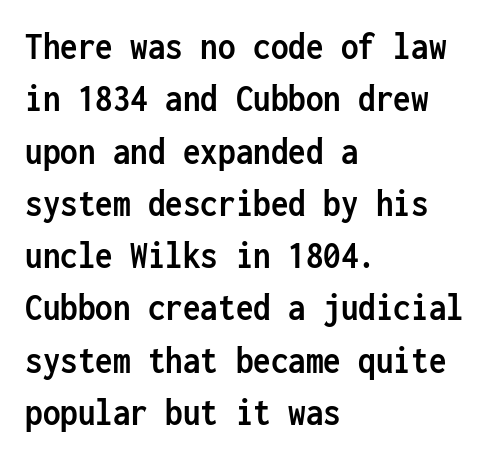
The rendering uses typewriter-style spacing with identical character cells. Posture: upright roman. Typographically, this falls in the sans-serif category. Weight check: bold — yes, fully. Every row of glyphs begins at an identical x-position on the left. Only glyphs here, with clear space below each row.
